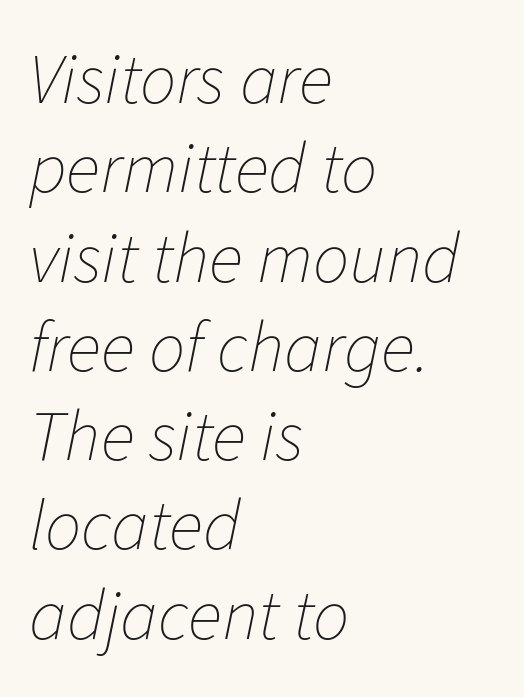
{"italic": "yes", "lean": "right", "slant_degrees": 11, "bold": "no", "weight": "thin", "width": "normal", "stroke_contrast": "low", "x_height": "medium", "monospaced": "no", "underline": "no", "align": "left", "line_spacing_ratio": 1.24, "letter_spacing": "normal", "letter_spacing_em": 0.0, "glyph_px": 72}
